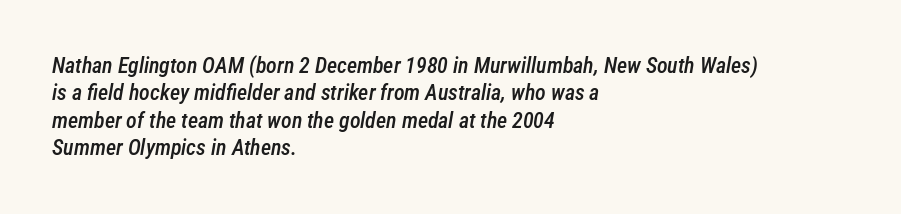
{"italic": "yes", "lean": "right", "slant_degrees": 12, "bold": "semi", "underline": "no", "align": "left", "line_spacing": "normal", "line_spacing_ratio": 1.25, "letter_spacing": "normal", "letter_spacing_em": 0.0, "glyph_px": 22}
